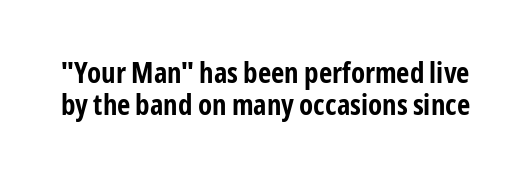
{"serif": "no", "italic": "no", "bold": "yes", "weight": "bold", "width": "condensed", "stroke_contrast": "low", "x_height": "medium", "monospaced": "no", "underline": "no", "line_spacing": "tight", "line_spacing_ratio": 1.1, "letter_spacing": "normal", "letter_spacing_em": 0.0, "glyph_px": 29}
